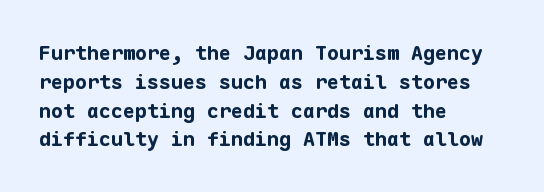
{"italic": "no", "bold": "yes", "underline": "no", "align": "left", "line_spacing": "normal", "line_spacing_ratio": 1.44, "letter_spacing": "normal", "letter_spacing_em": 0.0, "glyph_px": 20}
